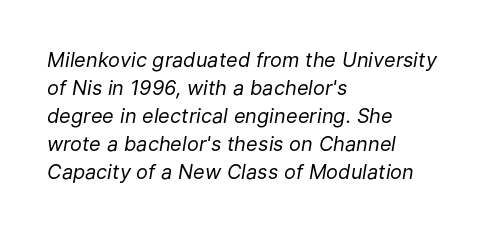
Q: Is the text bold? A: No.
Q: Is the text italic (slanted)? A: Yes, it leans right by about 9 degrees.
Q: Is the text underlined? A: No.
Q: How is the paragraph aligned? A: Left-aligned.
Q: Is the spacing between letters normal or unusually wide? A: Normal.
Q: Is the spacing between lines tight, normal or loose? A: Normal.
